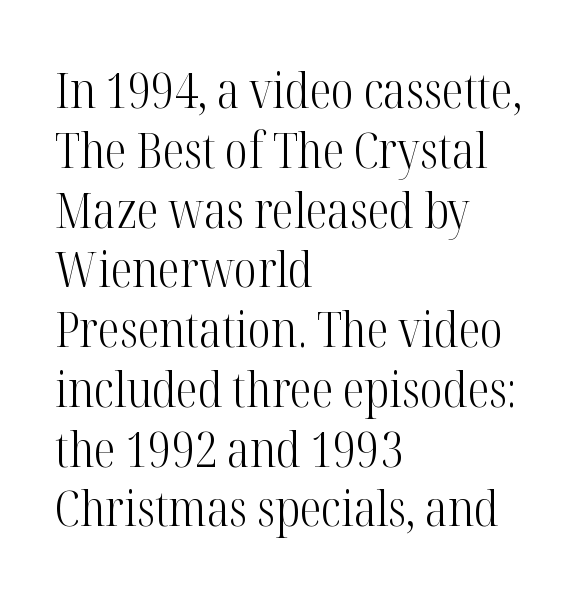
{"serif": "yes", "italic": "no", "bold": "no", "weight": "light", "width": "condensed", "stroke_contrast": "high", "x_height": "medium", "monospaced": "no", "underline": "no", "align": "left", "line_spacing_ratio": 1.22, "letter_spacing": "normal", "letter_spacing_em": 0.0, "glyph_px": 49}
